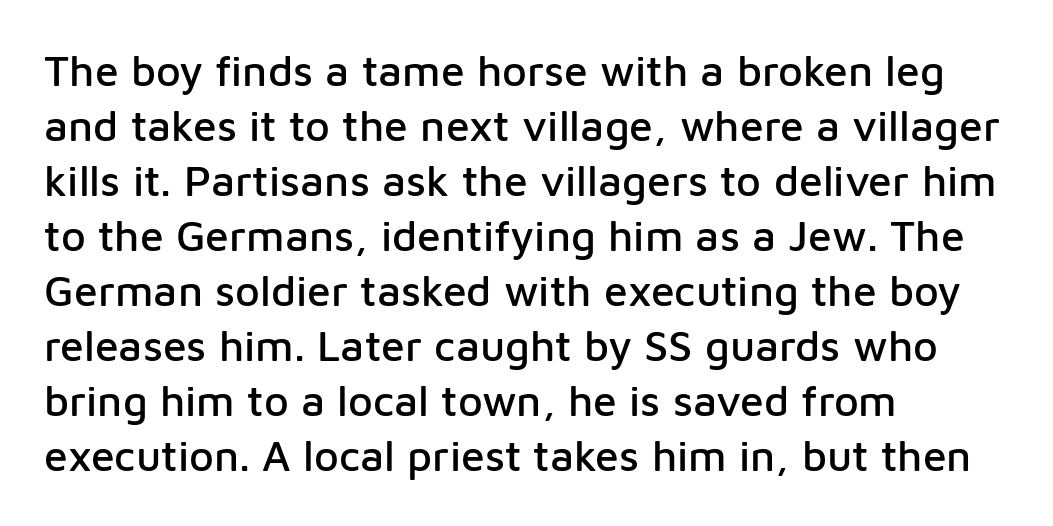
{"serif": "no", "italic": "no", "width": "normal", "stroke_contrast": "low", "x_height": "medium", "monospaced": "no", "underline": "no", "align": "left", "line_spacing": "normal", "line_spacing_ratio": 1.28, "letter_spacing": "normal", "letter_spacing_em": 0.0, "glyph_px": 43}
